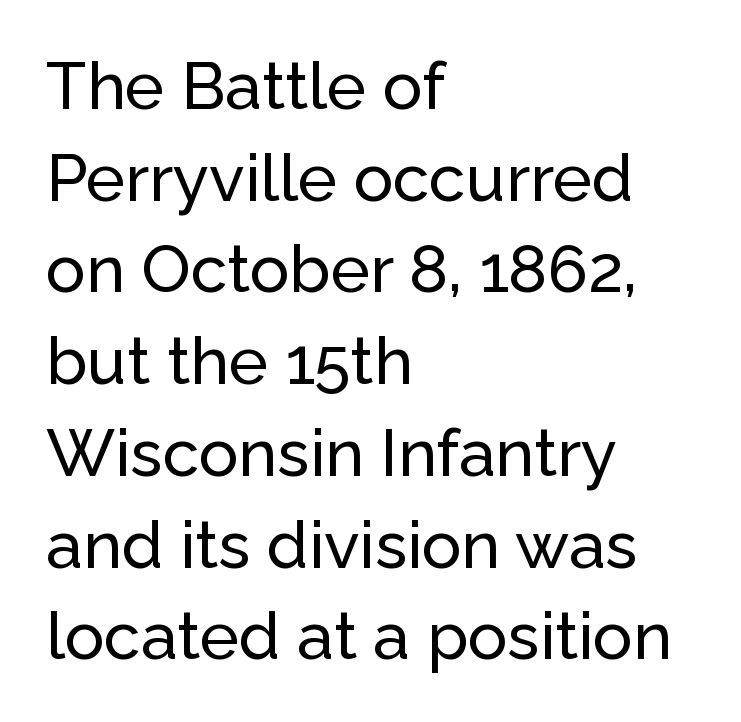
{"serif": "no", "italic": "no", "width": "normal", "stroke_contrast": "low", "x_height": "medium", "monospaced": "no", "underline": "no", "align": "left", "line_spacing": "normal", "line_spacing_ratio": 1.39, "letter_spacing": "normal", "letter_spacing_em": 0.0, "glyph_px": 66}
